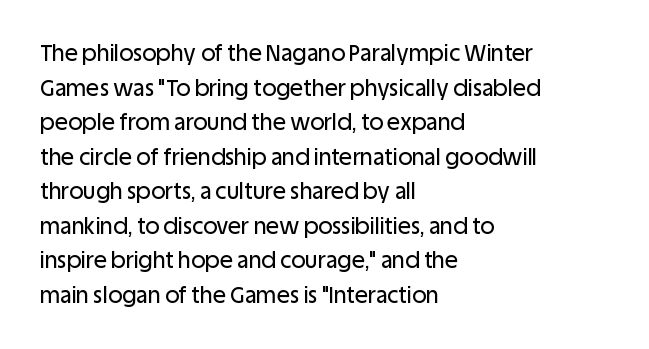
The image shows 22 px text type, upright; set left-aligned, normal line spacing (1.57x), normal letter spacing, not underlined.
